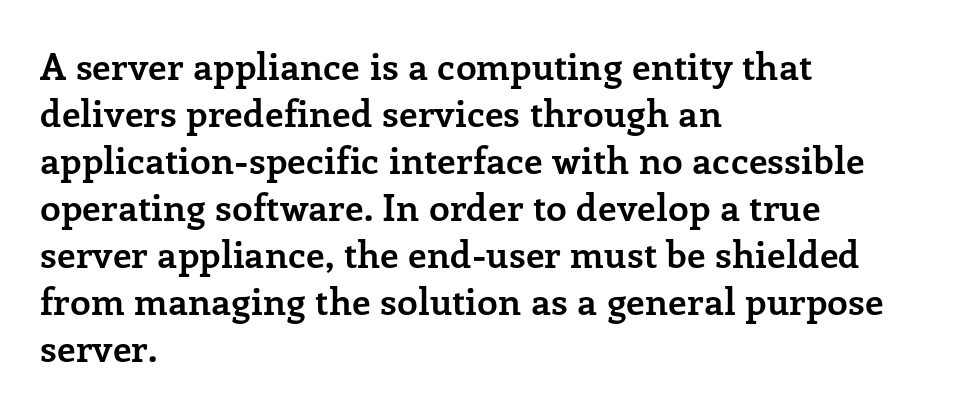
Leading: standard. Letters rest on an invisible, unmarked baseline. Serifs: yes, visible at the terminals of the letterforms. Each word holds together tightly as a unit, with standard inter-letter gaps. Characters remain perfectly vertical along every line. These lines are rendered in a variable-pitch font.
